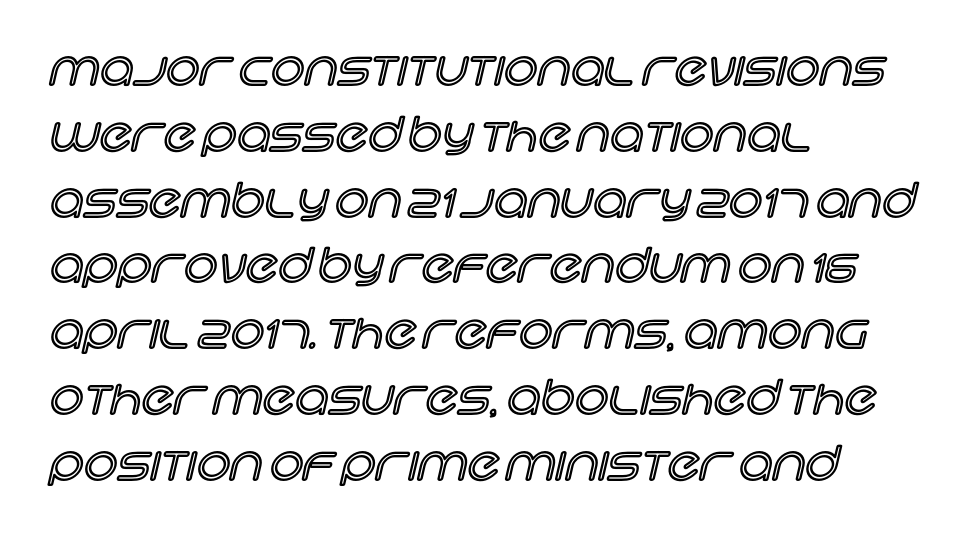
{"width": "normal", "x_height": "large", "monospaced": "no", "underline": "no", "align": "left", "line_spacing": "normal", "line_spacing_ratio": 1.4, "letter_spacing": "normal", "letter_spacing_em": 0.0, "glyph_px": 47}
